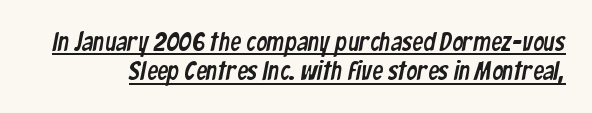
{"underline": "yes", "line_spacing": "tight", "line_spacing_ratio": 1.09, "letter_spacing": "normal", "letter_spacing_em": 0.0, "glyph_px": 27}
